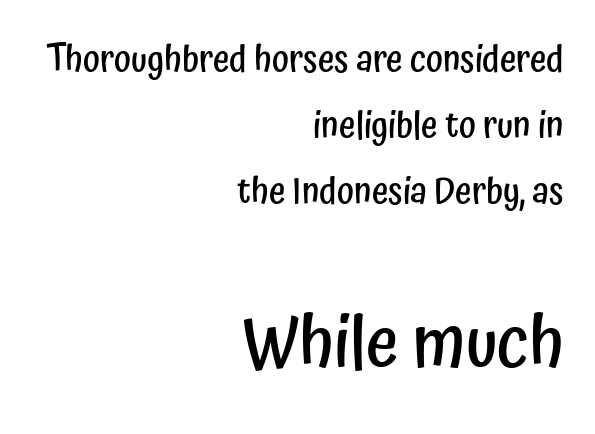
{"serif": "no", "italic": "no", "bold": "semi", "weight": "semibold", "width": "condensed", "stroke_contrast": "low", "x_height": "medium", "monospaced": "no", "underline": "no", "align": "right", "line_spacing_ratio": 1.84, "letter_spacing": "normal", "letter_spacing_em": 0.0, "larger_block": "second", "size_ratio": 1.97, "glyph_px": 71}
